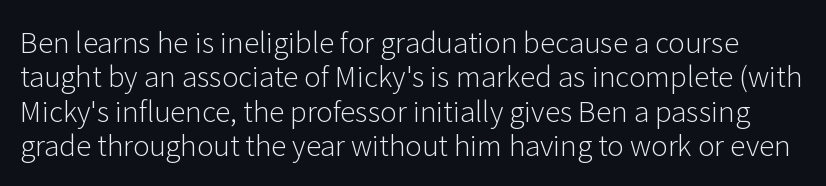
The image shows 28 px light sans-serif type, upright; set line spacing 1.23x, normal letter spacing, not underlined; low stroke contrast and a medium x-height.
